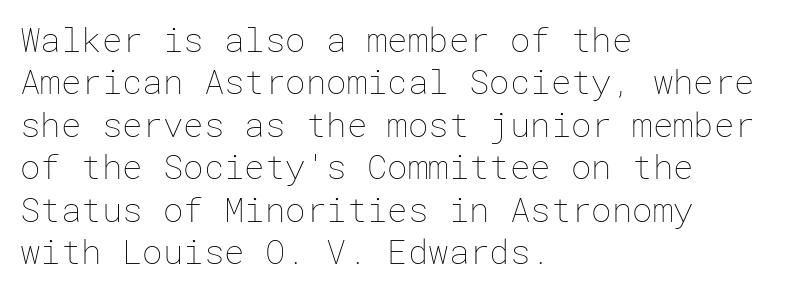
Baseline-to-baseline distance is the conventional proportion of letter height. A quiet, ordinary-to-light weight characterises the typeface. The baseline area is clear. Observe the ordinary spacing: letters are neighbours, not strangers. The paragraph has a hard left edge and a soft right edge.
